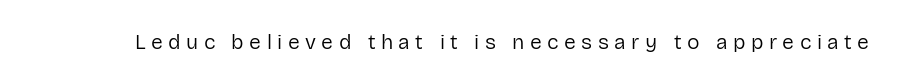
Weight: regular or lighter. Beneath every word, the page is bare. Does extra space separate the letters? Yes, quite a lot of it. Style check: upright.
